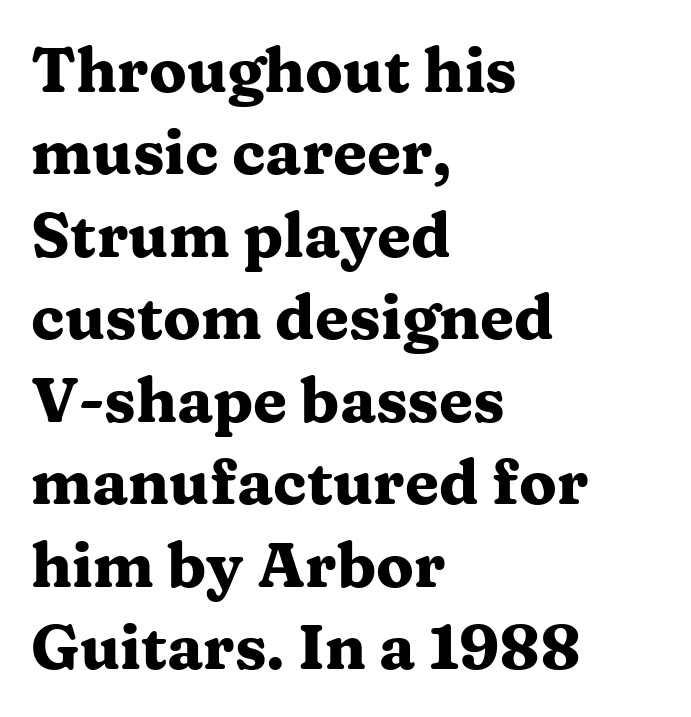
This is the regular roman posture of the typeface. Layout note: lines flush left. I'd call this a serif setting — the letters wear small feet. This is heavy type, rendered in bold. Tracking value appears to be zero — textbook default spacing. What's the leading like? Ordinary, nothing unusual.
